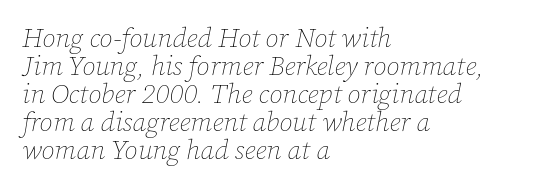
The image shows 27 px text type, italic (leaning right); set left-aligned, tight line spacing (1.04x), normal letter spacing, not underlined.
